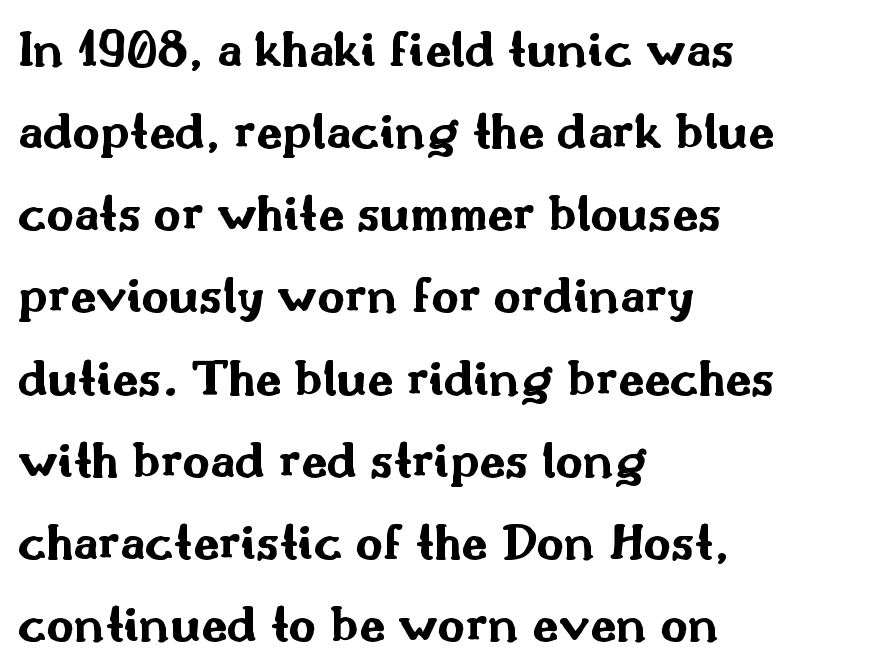
Q: Is the text bold? A: Yes.
Q: Is the text italic (slanted)? A: No, it is upright.
Q: Is the typeface a serif or a sans-serif typeface? A: Sans-serif.
Q: Is the text underlined? A: No.
Q: How is the paragraph aligned? A: Left-aligned.
Q: Is the spacing between letters normal or unusually wide? A: Normal.
Q: Is the spacing between lines tight, normal or loose? A: Normal.
Q: Width (condensed, normal, or wide)? A: Wide.
Q: Stroke contrast? A: Medium.
Q: x-height? A: Small.
Q: Monospaced? A: No.
